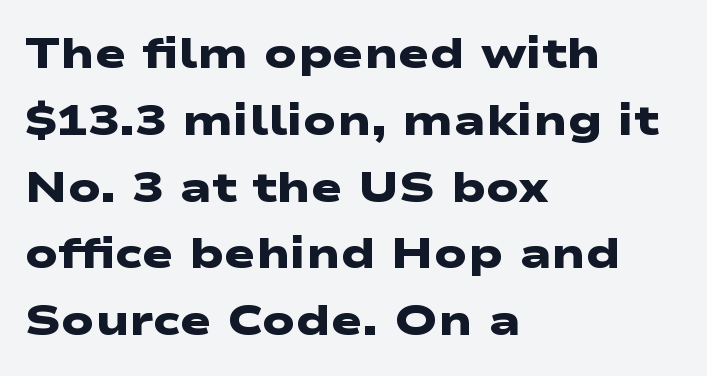
{"serif": "no", "bold": "yes", "weight": "heavy", "width": "wide", "stroke_contrast": "low", "x_height": "medium", "monospaced": "no", "underline": "no", "align": "left", "line_spacing": "normal", "line_spacing_ratio": 1.59, "letter_spacing": "normal", "letter_spacing_em": 0.0, "glyph_px": 42}
